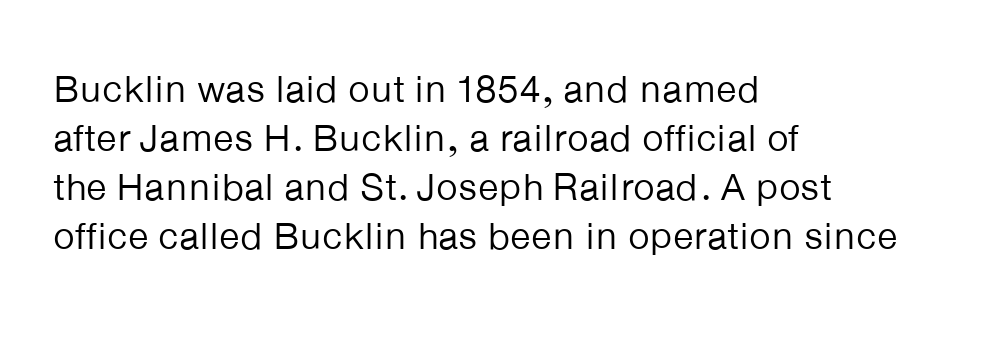
Q: Is the text bold? A: No.
Q: Is the text italic (slanted)? A: No, it is upright.
Q: Is the typeface a serif or a sans-serif typeface? A: Sans-serif.
Q: Is the text underlined? A: No.
Q: How is the paragraph aligned? A: Left-aligned.
Q: Is the spacing between letters normal or unusually wide? A: Normal.
Q: Is the spacing between lines tight, normal or loose? A: Normal.
Q: Width (condensed, normal, or wide)? A: Normal.
Q: Stroke contrast? A: Low.
Q: x-height? A: Medium.
Q: Monospaced? A: No.
